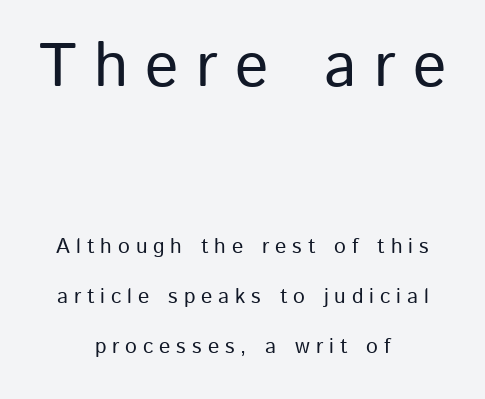
{"serif": "no", "italic": "no", "width": "normal", "stroke_contrast": "low", "x_height": "medium", "monospaced": "no", "underline": "no", "align": "center", "line_spacing": "loose", "line_spacing_ratio": 2.39, "letter_spacing": "wide", "letter_spacing_em": 0.28, "larger_block": "first", "size_ratio": 2.95, "glyph_px": 62}
